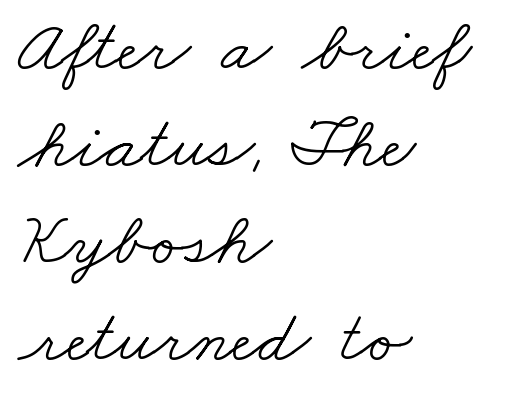
Q: Is the text bold? A: No.
Q: Is the typeface a serif or a sans-serif typeface? A: Serif.
Q: Is the text underlined? A: No.
Q: How is the paragraph aligned? A: Left-aligned.
Q: Is the spacing between letters normal or unusually wide? A: Normal.
Q: Is the spacing between lines tight, normal or loose? A: Normal.
Q: Width (condensed, normal, or wide)? A: Wide.
Q: Stroke contrast? A: Low.
Q: x-height? A: Small.
Q: Monospaced? A: No.
